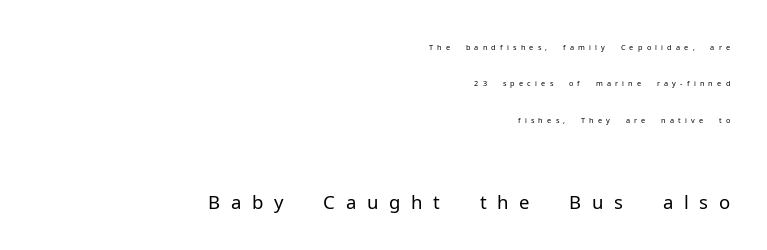
The image shows 38 px light sans-serif type, upright; set right-aligned, loose line spacing (2.43x), unusually wide letter spacing (+0.28 em), not underlined; the second (bottom) block is 2.53x larger; low stroke contrast and a medium x-height.
